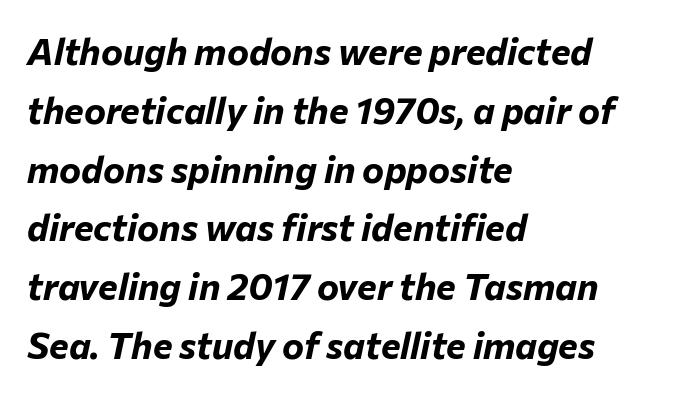
The image shows 37 px bold type, italic (leaning right); set left-aligned, normal line spacing (1.59x), normal letter spacing, not underlined; low stroke contrast and a medium x-height.
